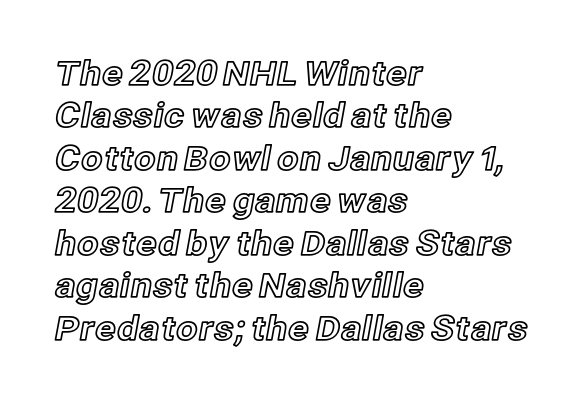
Horizontally, the lines are justified to the leading edge only. The rows are spaced the way most documents space them. Each letter keeps its own natural width here, so spacing adapts to shape. In terms of letterspacing, this is plain default setting. The words here are not underlined.
